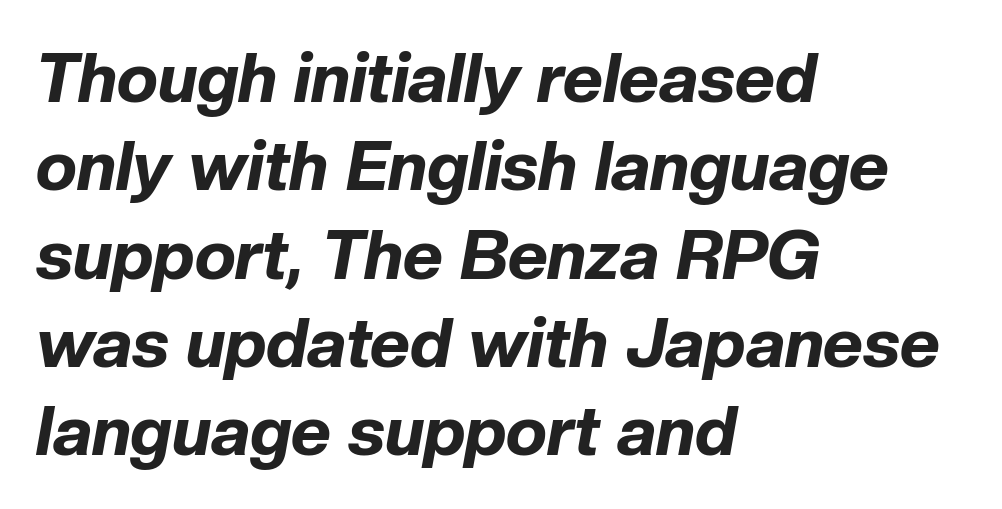
Q: Is the text bold? A: Yes.
Q: Is the text italic (slanted)? A: Yes, it leans right by about 10 degrees.
Q: Is the text underlined? A: No.
Q: How is the paragraph aligned? A: Left-aligned.
Q: Is the spacing between letters normal or unusually wide? A: Normal.
Q: Is the spacing between lines tight, normal or loose? A: Normal.
Q: Width (condensed, normal, or wide)? A: Normal.
Q: Stroke contrast? A: Low.
Q: x-height? A: Medium.
Q: Monospaced? A: No.
